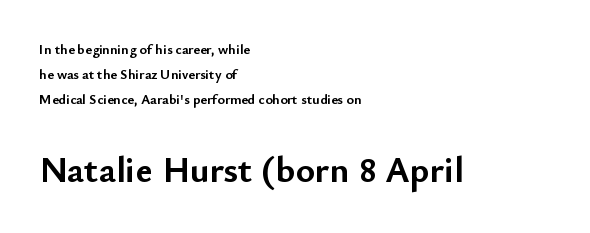
{"serif": "no", "italic": "no", "bold": "yes", "weight": "semibold", "width": "normal", "stroke_contrast": "low", "x_height": "small", "monospaced": "no", "underline": "no", "align": "left", "line_spacing_ratio": 1.78, "letter_spacing": "normal", "letter_spacing_em": 0.0, "larger_block": "second", "size_ratio": 2.64, "glyph_px": 37}
